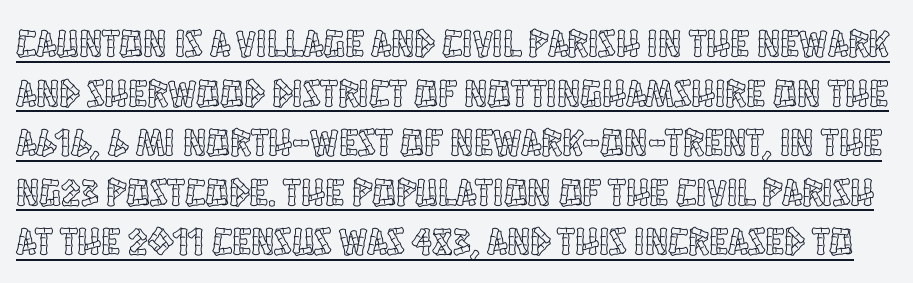
The words here are underlined. In terms of posture, this sample is upright. Compared with typical paragraphs, the rows here are spaced about the same. Spacing verdict: proportional, widths tailored to each character. The letterforms sit shoulder to shoulder at normal distance.
